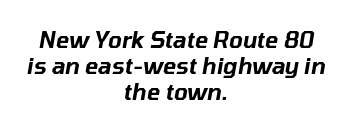
The image shows 22 px text type, italic (leaning right); set centered, line spacing 1.18x, normal letter spacing, not underlined.
